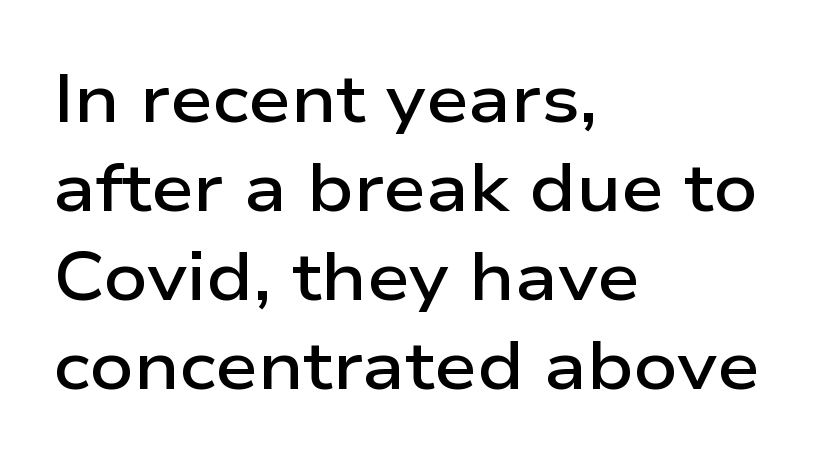
Underlining? Definitely not there. Short and long lines alike share a common starting point at left. Each letter's strokes conclude bluntly, with no projecting serifs. When letters stand straight like this, we call the style roman or upright. Note the varied advance widths — an 'i' is clearly narrower than an 'm'.
